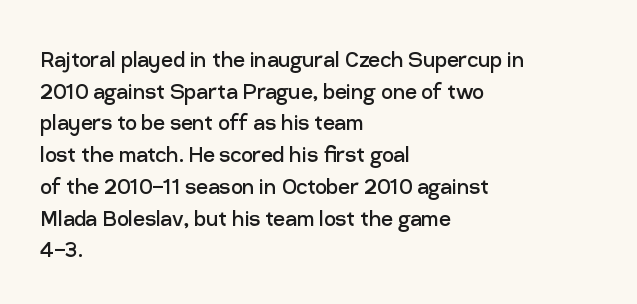
Q: Is the text bold? A: No.
Q: Is the text italic (slanted)? A: No, it is upright.
Q: Is the text underlined? A: No.
Q: How is the paragraph aligned? A: Left-aligned.
Q: Is the spacing between letters normal or unusually wide? A: Normal.
